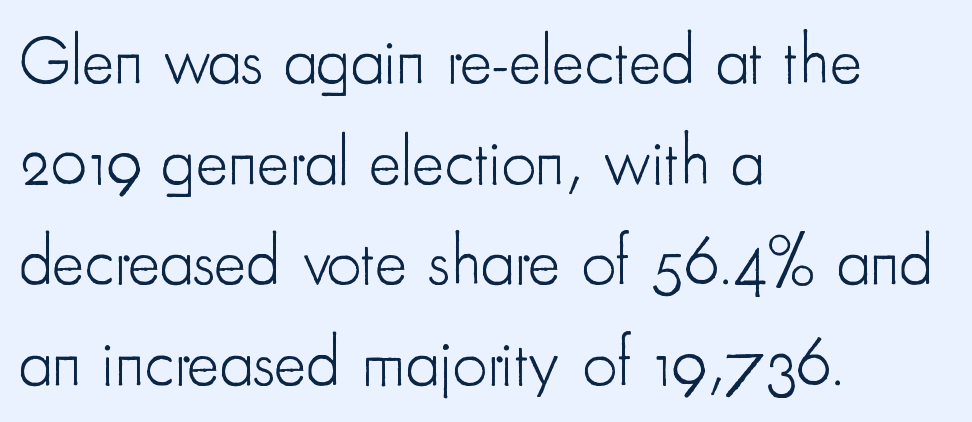
Q: Is the text bold? A: No.
Q: Is the text italic (slanted)? A: No, it is upright.
Q: Is the typeface a serif or a sans-serif typeface? A: Sans-serif.
Q: Is the text underlined? A: No.
Q: How is the paragraph aligned? A: Left-aligned.
Q: Is the spacing between letters normal or unusually wide? A: Normal.
Q: Is the spacing between lines tight, normal or loose? A: Normal.
Q: Width (condensed, normal, or wide)? A: Condensed.
Q: Stroke contrast? A: Low.
Q: x-height? A: Small.
Q: Monospaced? A: No.
